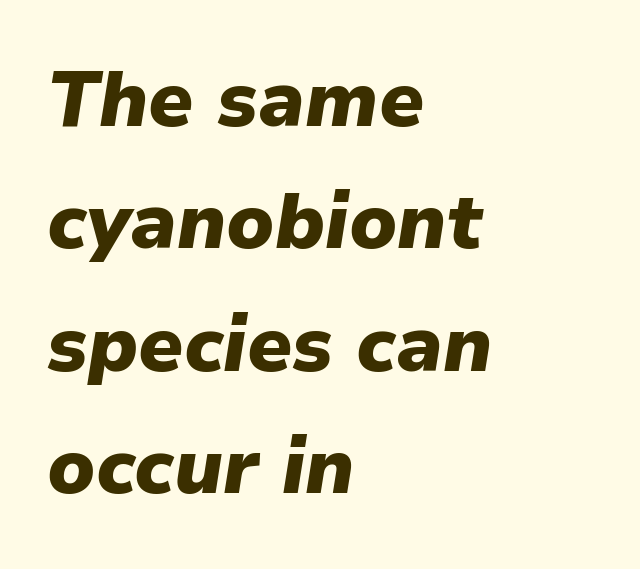
Q: Is the text bold? A: Yes.
Q: Is the text italic (slanted)? A: Yes, it leans right by about 9 degrees.
Q: Is the text underlined? A: No.
Q: How is the paragraph aligned? A: Left-aligned.
Q: Is the spacing between letters normal or unusually wide? A: Normal.
Q: Is the spacing between lines tight, normal or loose? A: Normal.
Q: Width (condensed, normal, or wide)? A: Normal.
Q: Stroke contrast? A: Low.
Q: x-height? A: Medium.
Q: Monospaced? A: No.
